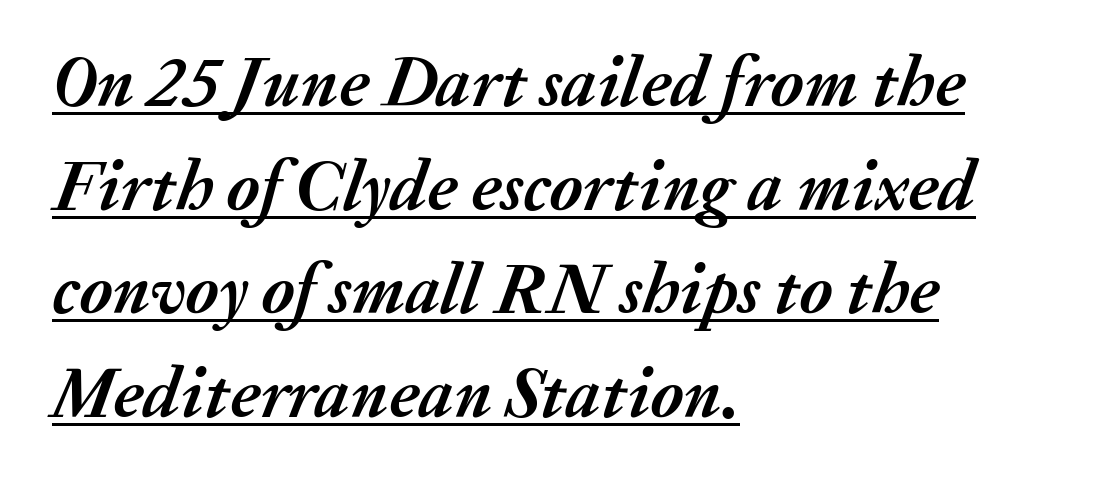
{"italic": "yes", "lean": "right", "slant_degrees": 20, "bold": "yes", "weight": "semibold", "width": "normal", "stroke_contrast": "medium", "x_height": "medium", "monospaced": "no", "underline": "yes", "align": "left", "line_spacing": "normal", "line_spacing_ratio": 1.46, "letter_spacing": "normal", "letter_spacing_em": 0.0, "glyph_px": 71}
